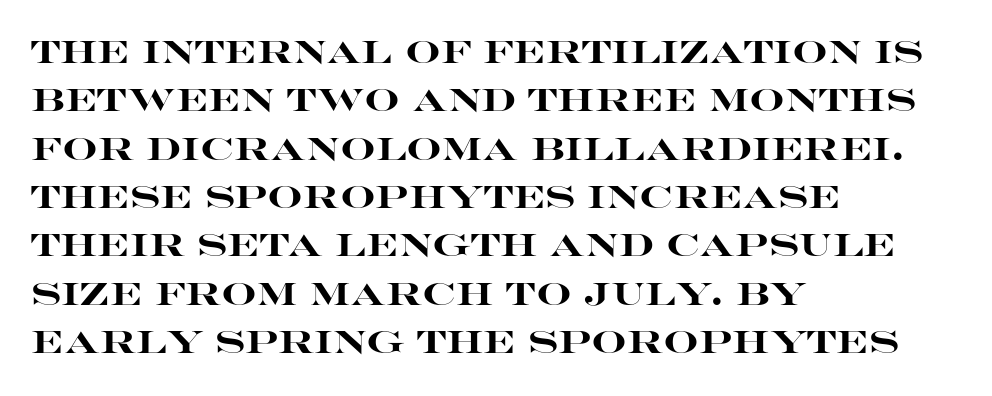
You could not count columns in this text — the font is proportionally spaced. The paragraph shown leans on its left margin. This is roman type, the default non-slanted kind.
